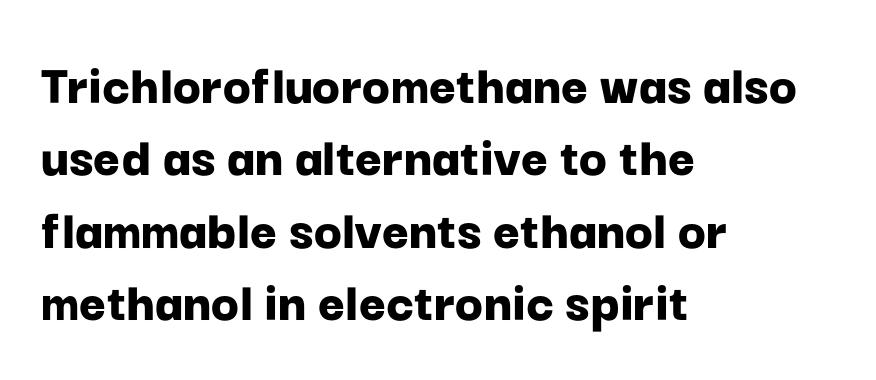
{"serif": "no", "italic": "no", "bold": "yes", "weight": "bold", "width": "normal", "stroke_contrast": "low", "x_height": "medium", "monospaced": "no", "underline": "no", "align": "left", "line_spacing": "normal", "line_spacing_ratio": 1.25, "letter_spacing": "normal", "letter_spacing_em": 0.0, "glyph_px": 58}
